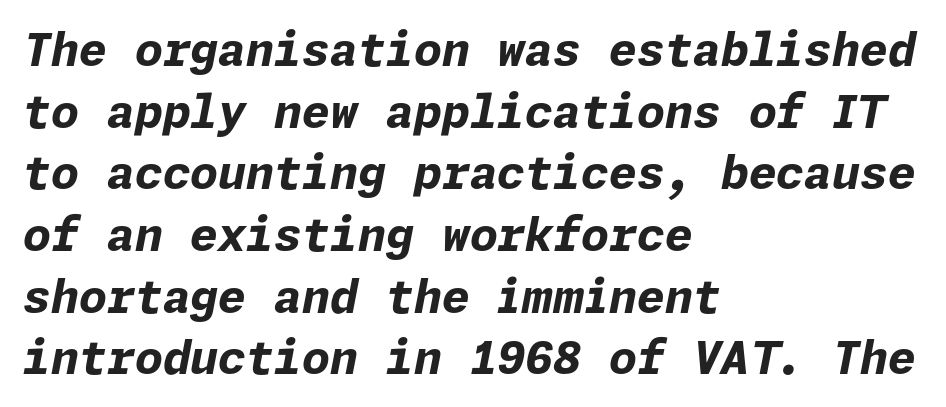
Q: Is the text bold? A: Yes.
Q: Is the text italic (slanted)? A: Yes, it leans right by about 11 degrees.
Q: Is the text underlined? A: No.
Q: How is the paragraph aligned? A: Left-aligned.
Q: Is the spacing between letters normal or unusually wide? A: Normal.
Q: Is the spacing between lines tight, normal or loose? A: Normal.
Q: Width (condensed, normal, or wide)? A: Normal.
Q: Stroke contrast? A: Low.
Q: x-height? A: Medium.
